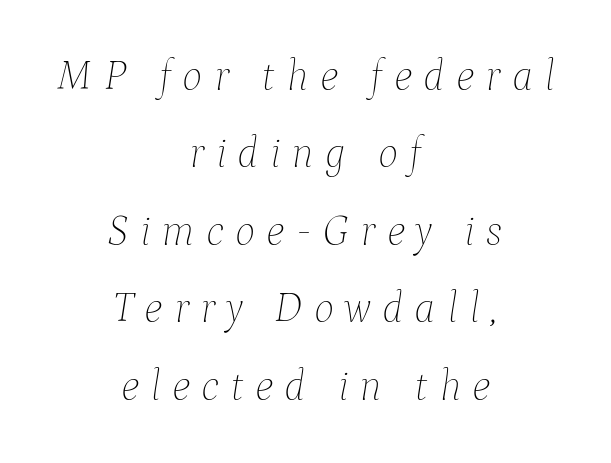
Q: Is the text bold? A: No.
Q: Is the text italic (slanted)? A: Yes, it leans right by about 9 degrees.
Q: Is the text underlined? A: No.
Q: How is the paragraph aligned? A: Centered.
Q: Is the spacing between letters normal or unusually wide? A: Unusually wide.
Q: Width (condensed, normal, or wide)? A: Normal.
Q: Stroke contrast? A: Low.
Q: x-height? A: Medium.
Q: Monospaced? A: No.
